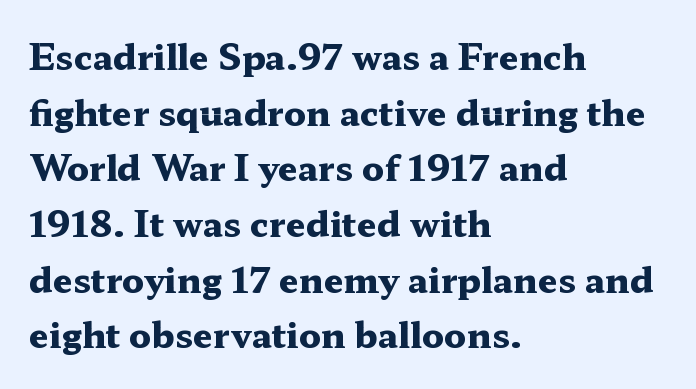
These words are printed bold, with thick strokes throughout. Nothing unusual about the tracking: characters are spaced as the font intends. Honestly, there is no underline to notice here at all. The rendering anchors every line to the left-hand side. Line spacing here is normal.
